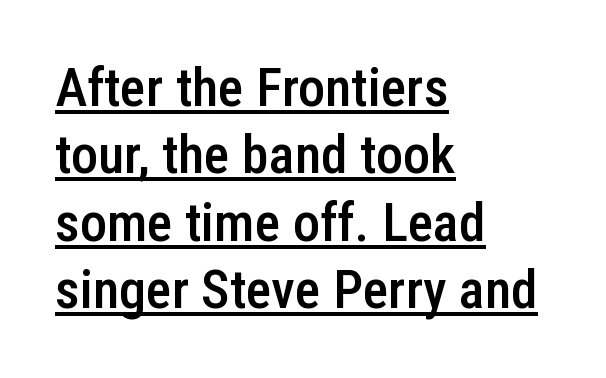
The image shows 54 px semibold, condensed sans-serif type, upright; set left-aligned, normal line spacing (1.25x), normal letter spacing, underlined; low stroke contrast and a medium x-height.
